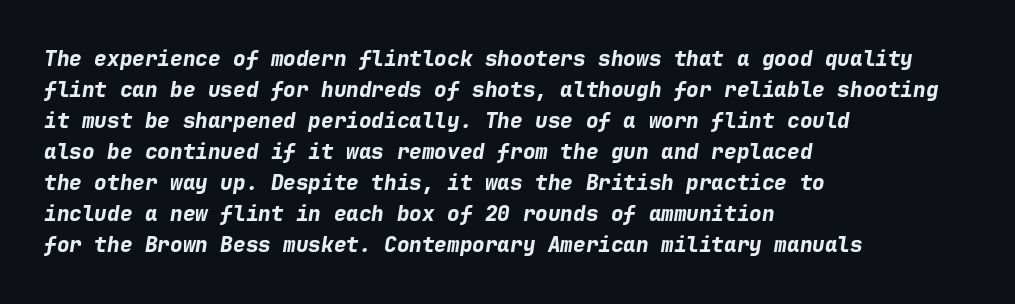
Q: Is the text bold? A: Yes.
Q: Is the text italic (slanted)? A: Yes, it leans right by about 9 degrees.
Q: Is the text underlined? A: No.
Q: How is the paragraph aligned? A: Left-aligned.
Q: Is the spacing between letters normal or unusually wide? A: Normal.
Q: Is the spacing between lines tight, normal or loose? A: Normal.
